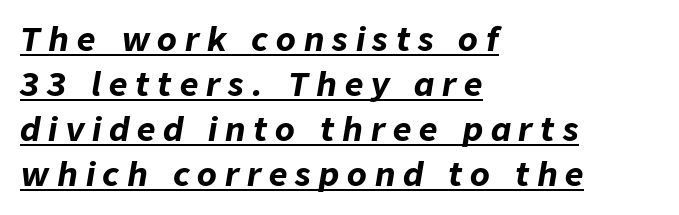
The image shows 32 px bold type, italic (leaning right); set left-aligned, normal line spacing (1.41x), unusually wide letter spacing (+0.25 em), underlined; low stroke contrast and a medium x-height.
